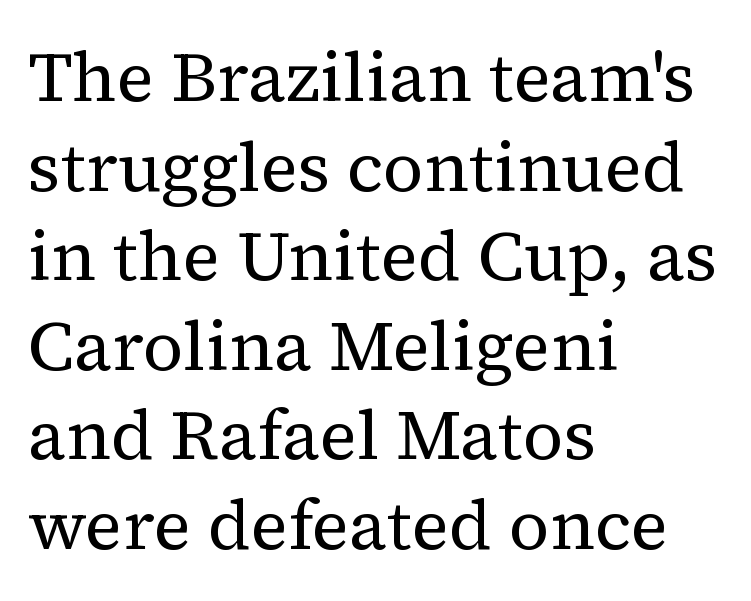
Q: Is the text bold? A: No.
Q: Is the text italic (slanted)? A: No, it is upright.
Q: Is the typeface a serif or a sans-serif typeface? A: Serif.
Q: Is the text underlined? A: No.
Q: How is the paragraph aligned? A: Left-aligned.
Q: Is the spacing between letters normal or unusually wide? A: Normal.
Q: Is the spacing between lines tight, normal or loose? A: Normal.
Q: Width (condensed, normal, or wide)? A: Normal.
Q: Stroke contrast? A: Medium.
Q: x-height? A: Medium.
Q: Monospaced? A: No.
